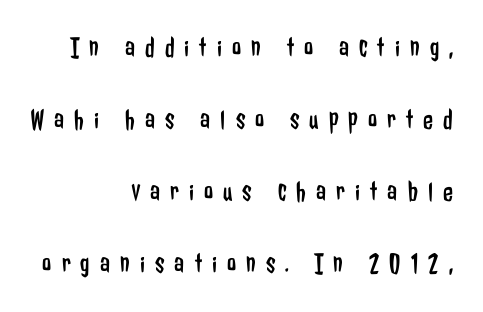
Horizontally, the lines are justified to the trailing edge only. In terms of letterspacing, this is a distinctly airy, spread setting. Proportional: the letters do not fall into vertical columns. The gap between lines stays unmarked. Nope, not italic — everything's standing straight. Rows of type keep a wide berth in the vertical direction.
